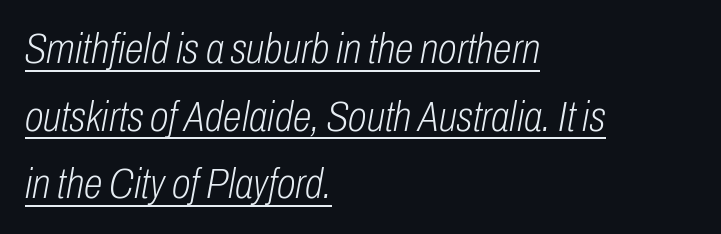
{"italic": "yes", "lean": "right", "slant_degrees": 10, "bold": "no", "weight": "light", "width": "condensed", "stroke_contrast": "low", "x_height": "medium", "monospaced": "no", "underline": "yes", "align": "left", "line_spacing": "normal", "line_spacing_ratio": 1.57, "letter_spacing": "normal", "letter_spacing_em": 0.0, "glyph_px": 43}
